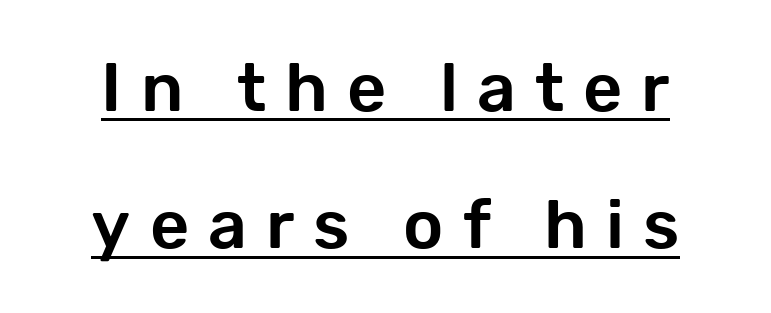
{"serif": "no", "italic": "no", "width": "normal", "stroke_contrast": "low", "x_height": "medium", "monospaced": "no", "underline": "yes", "line_spacing": "loose", "line_spacing_ratio": 2.02, "letter_spacing": "wide", "letter_spacing_em": 0.28, "glyph_px": 68}
